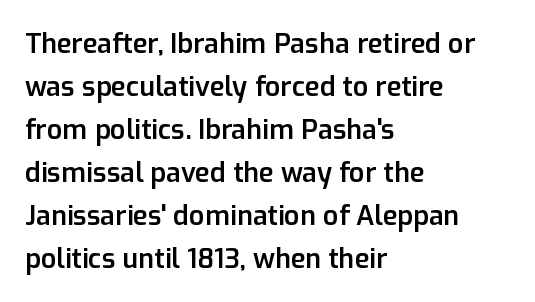
{"italic": "no", "bold": "semi", "underline": "no", "align": "left", "line_spacing": "normal", "line_spacing_ratio": 1.59, "letter_spacing": "normal", "letter_spacing_em": 0.0, "glyph_px": 27}
